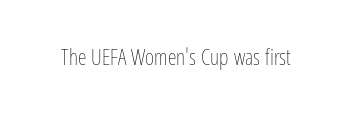
{"italic": "no", "bold": "no", "underline": "no", "letter_spacing": "normal", "letter_spacing_em": 0.0, "glyph_px": 22}
